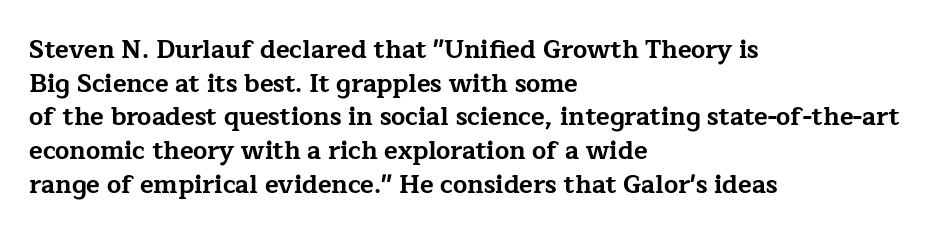
Students, note that the glyphs here touch the page at normal intervals. Chunky letters — that's bold for sure. Descenders are the only things crossing below the line. Notice how the passage keeps a crisp vertical edge on the left only.
